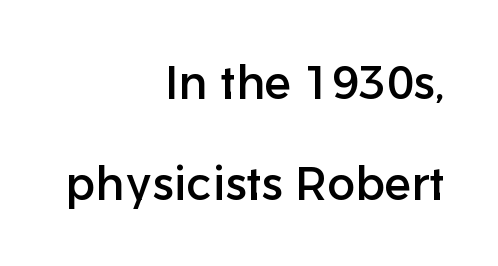
{"serif": "no", "italic": "no", "width": "normal", "stroke_contrast": "low", "x_height": "medium", "monospaced": "no", "underline": "no", "align": "right", "line_spacing": "loose", "line_spacing_ratio": 2.15, "letter_spacing": "normal", "letter_spacing_em": 0.0, "glyph_px": 47}
